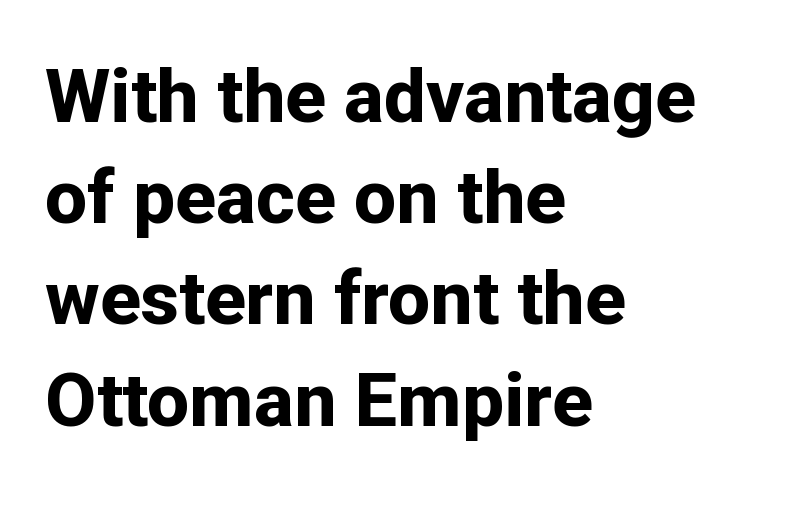
{"serif": "no", "italic": "no", "bold": "yes", "weight": "bold", "width": "normal", "stroke_contrast": "low", "x_height": "medium", "monospaced": "no", "underline": "no", "align": "left", "line_spacing": "normal", "line_spacing_ratio": 1.35, "letter_spacing": "normal", "letter_spacing_em": 0.0, "glyph_px": 75}
